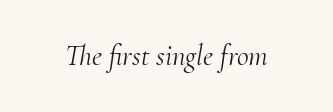
The image shows 29 px light serif type, italic (leaning right); set normal letter spacing, not underlined; medium stroke contrast and a small x-height.
